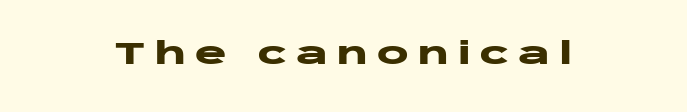
{"serif": "no", "italic": "no", "bold": "yes", "weight": "heavy", "width": "wide", "stroke_contrast": "low", "x_height": "large", "monospaced": "no", "underline": "no", "letter_spacing": "wide", "letter_spacing_em": 0.3, "glyph_px": 30}
